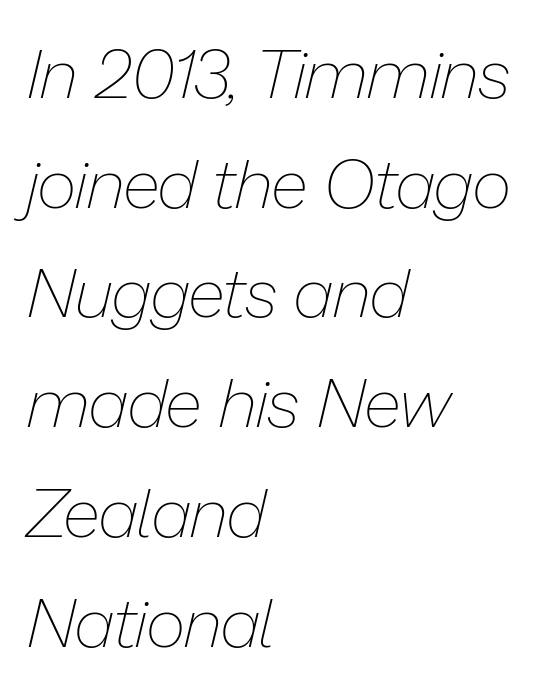
The image shows 69 px thin type, italic (leaning right); set left-aligned, normal line spacing (1.59x), normal letter spacing, not underlined; low stroke contrast and a medium x-height.
